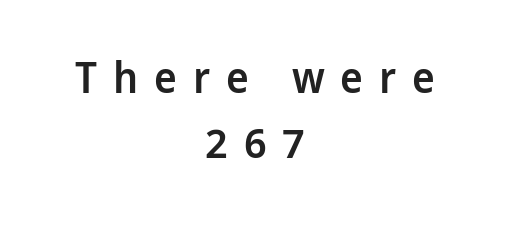
{"serif": "no", "italic": "no", "bold": "semi", "weight": "semibold", "width": "normal", "stroke_contrast": "low", "x_height": "medium", "monospaced": "no", "underline": "no", "align": "center", "line_spacing": "normal", "line_spacing_ratio": 1.52, "letter_spacing": "wide", "letter_spacing_em": 0.37, "glyph_px": 43}
